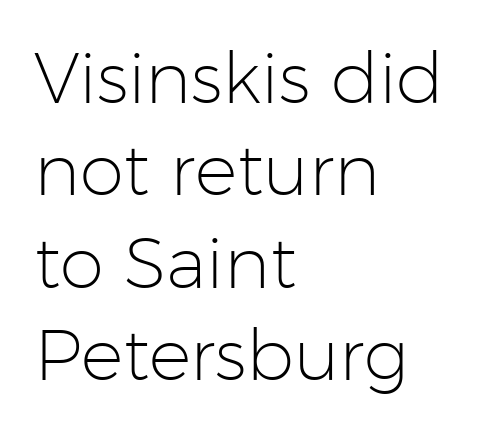
Q: Is the text bold? A: No.
Q: Is the text italic (slanted)? A: No, it is upright.
Q: Is the typeface a serif or a sans-serif typeface? A: Sans-serif.
Q: Is the text underlined? A: No.
Q: How is the paragraph aligned? A: Left-aligned.
Q: Is the spacing between letters normal or unusually wide? A: Normal.
Q: Is the spacing between lines tight, normal or loose? A: Normal.
Q: Width (condensed, normal, or wide)? A: Normal.
Q: Stroke contrast? A: Low.
Q: x-height? A: Medium.
Q: Monospaced? A: No.
